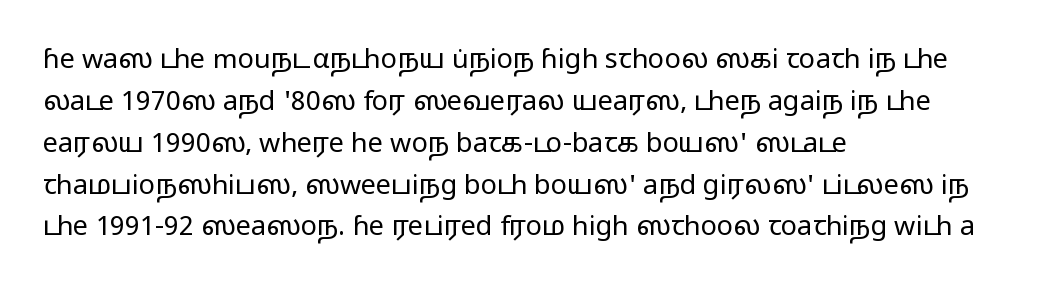
Anything drawn beneath the words? Only blank space. Each word holds together tightly as a unit, with standard inter-letter gaps. Each stroke keeps to a modest, everyday thickness or less. Normally led — the rows are evenly, conventionally spaced. In CSS terms this would be text-align: left. Does the lettering tilt? It doesn't — this is upright.
